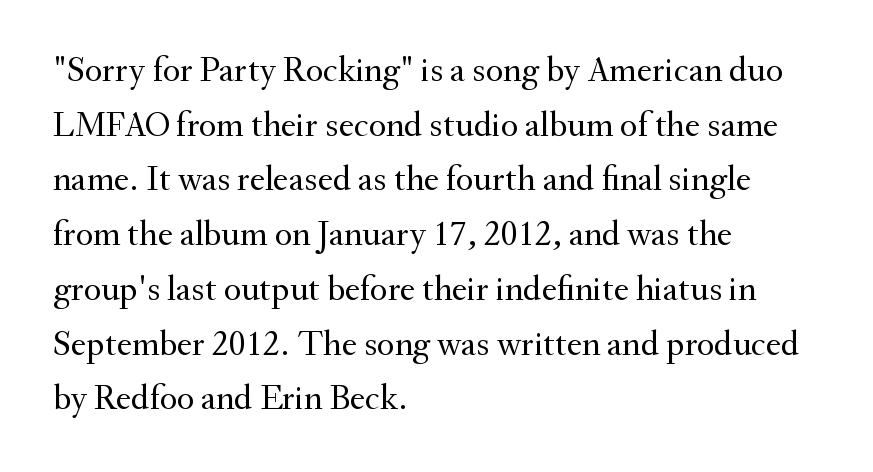
Is this a fixed-width face? No — the glyphs have proportional, varying widths. Does extra space separate the letters? No, they use regular spacing. Rendered with straight, roman letterforms. Words float on clear page, feet unadorned.
